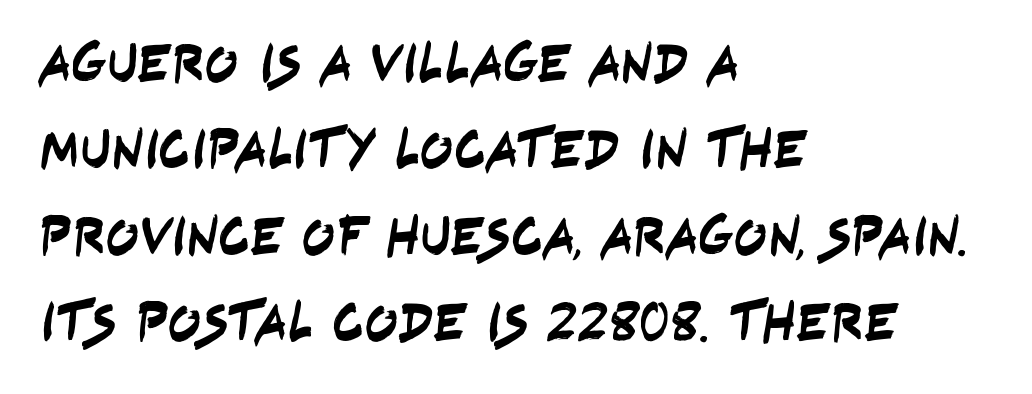
Q: Is the typeface a serif or a sans-serif typeface? A: Sans-serif.
Q: Is the text underlined? A: No.
Q: How is the paragraph aligned? A: Left-aligned.
Q: Is the spacing between letters normal or unusually wide? A: Normal.
Q: Is the spacing between lines tight, normal or loose? A: Normal.
Q: Width (condensed, normal, or wide)? A: Condensed.
Q: Stroke contrast? A: Low.
Q: x-height? A: Large.
Q: Monospaced? A: No.
